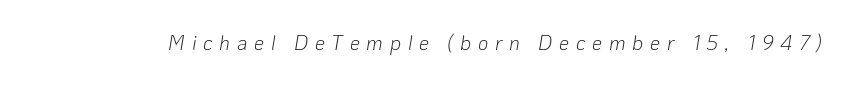
{"italic": "yes", "lean": "right", "slant_degrees": 10, "bold": "no", "underline": "no", "letter_spacing": "wide", "letter_spacing_em": 0.34, "glyph_px": 20}
